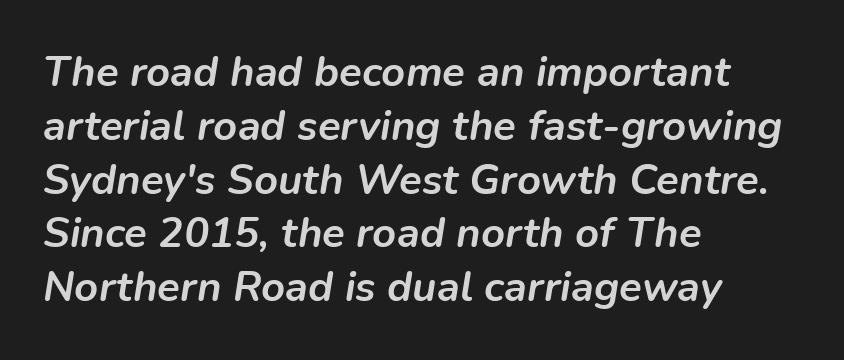
Any mark beneath the type? The region is blank. Heft: maximum for text — a bold. This sample uses plain, unmodified letter spacing. Do the characters align in a grid? No, the font is proportional. Where is the straight margin? On the left. Each new line begins a customary step beneath the previous one.
